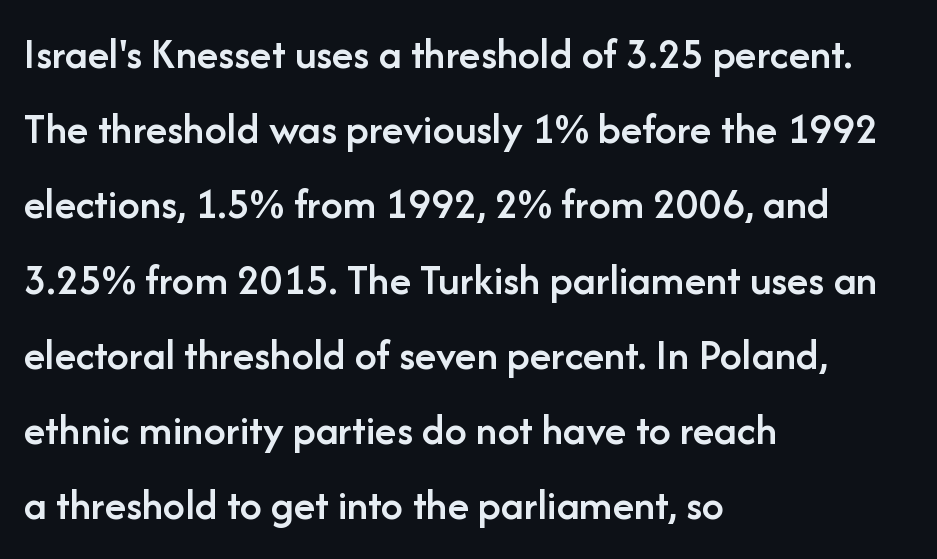
Every character sits straight up, as roman type does. Short note: letters normally spaced. This sample has the flowing, uneven cadence of proportional lettering. The glyphs in this specimen are sans serif.
